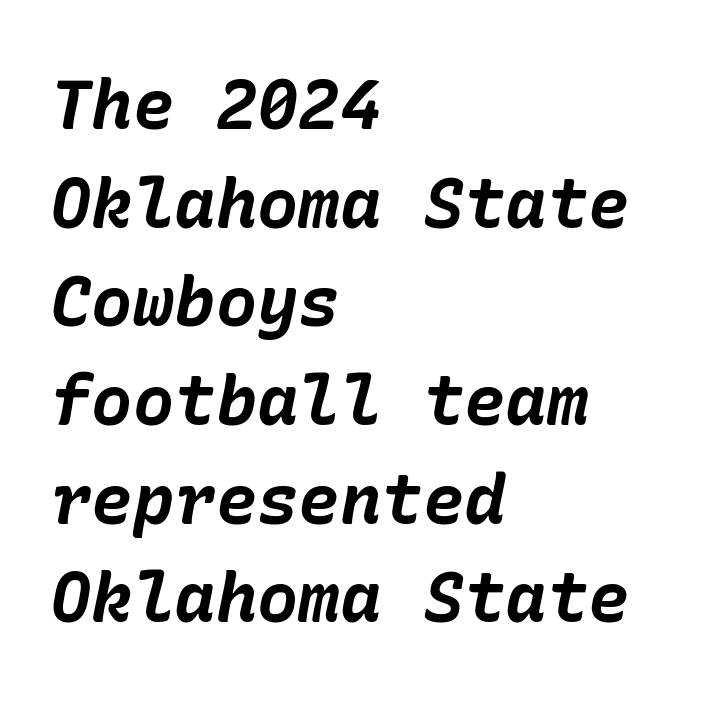
The lettering tilts uniformly, giving the passage an italic look. Every row of glyphs begins at an identical x-position on the left. The tracking reads as untouched default to a designer's eye. The leading is moderate, giving the passage an even texture. Letters rest on an invisible, unmarked baseline. Students, this is bold: see how much ink each stroke carries.
